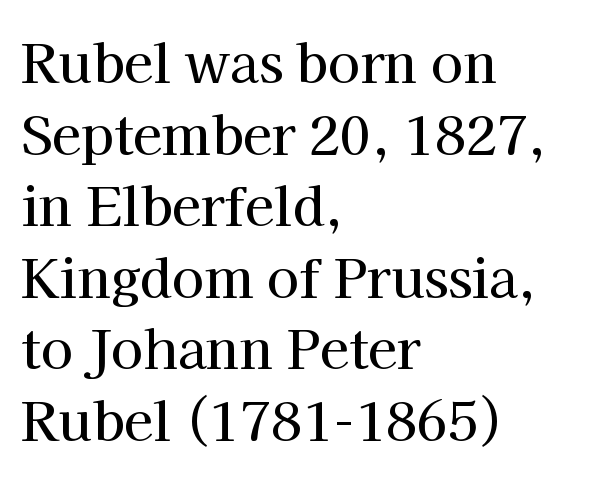
Does the type have serifs? Yes, each stem ends in a small foot. A typesetter would call this leading conventional body-copy spacing. Short and long lines alike share a common starting point at left. The gaps between neighbouring characters are ordinary and unremarkable. Honestly, there is no underline to notice here at all. Every character sits straight up, as roman type does.
